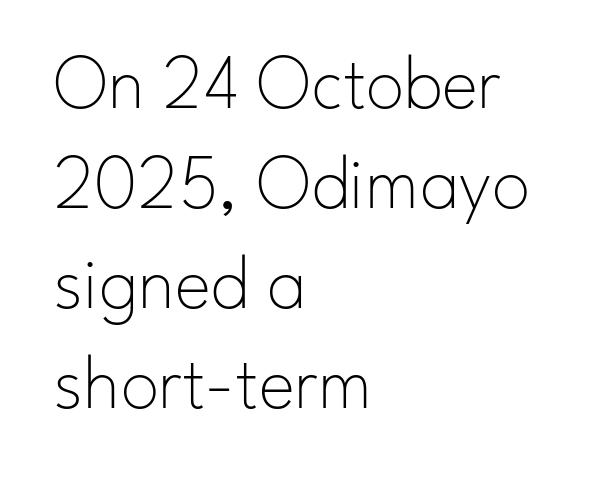
{"serif": "no", "italic": "no", "bold": "no", "weight": "thin", "width": "normal", "stroke_contrast": "low", "x_height": "small", "monospaced": "no", "underline": "no", "align": "left", "line_spacing": "normal", "line_spacing_ratio": 1.3, "letter_spacing": "normal", "letter_spacing_em": 0.0, "glyph_px": 77}
